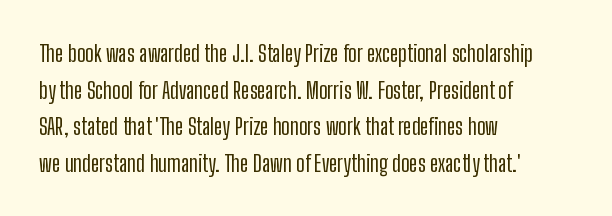
Rendered with straight, roman letterforms. Notice how the passage keeps a crisp vertical edge on the left only. A typesetter would call this leading conventional body-copy spacing. Is the letter spacing exaggerated? No — it looks like the ordinary default.
